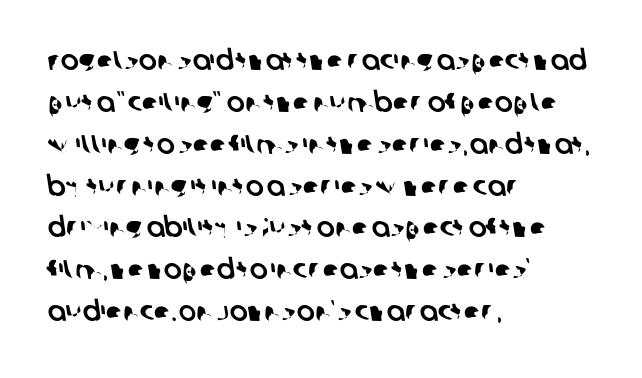
{"underline": "no", "align": "left", "line_spacing": "normal", "line_spacing_ratio": 1.55, "letter_spacing": "normal", "letter_spacing_em": 0.0, "glyph_px": 27}
